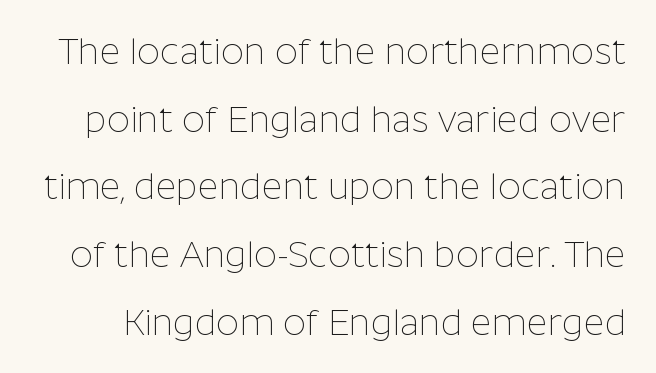
{"serif": "no", "italic": "no", "bold": "no", "weight": "thin", "width": "normal", "stroke_contrast": "low", "x_height": "medium", "monospaced": "no", "underline": "no", "line_spacing_ratio": 1.88, "letter_spacing": "normal", "letter_spacing_em": 0.0, "glyph_px": 36}
